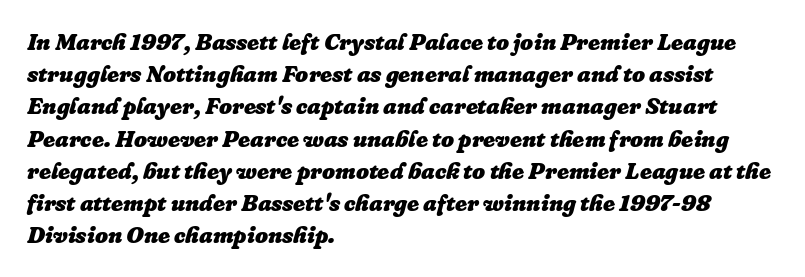
Q: Is the text bold? A: Yes.
Q: Is the text italic (slanted)? A: Yes, it leans right by about 16 degrees.
Q: Is the text underlined? A: No.
Q: How is the paragraph aligned? A: Left-aligned.
Q: Is the spacing between letters normal or unusually wide? A: Normal.
Q: Is the spacing between lines tight, normal or loose? A: Normal.
